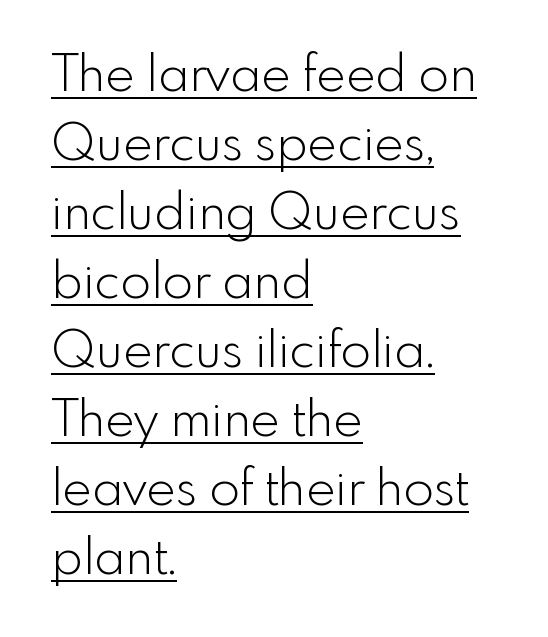
The image shows 50 px light sans-serif type, upright; set left-aligned, normal line spacing (1.38x), normal letter spacing, underlined; a small x-height.
